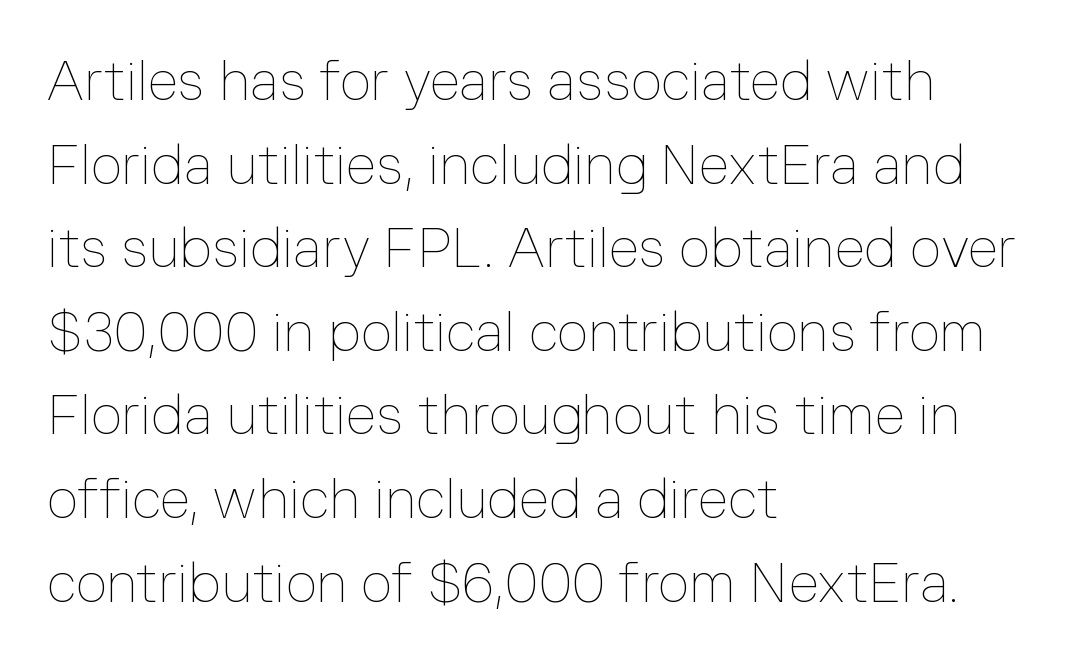
{"italic": "no", "bold": "no", "weight": "thin", "width": "normal", "stroke_contrast": "low", "x_height": "medium", "monospaced": "no", "underline": "no", "align": "left", "line_spacing": "normal", "line_spacing_ratio": 1.52, "letter_spacing": "normal", "letter_spacing_em": 0.0, "glyph_px": 55}
